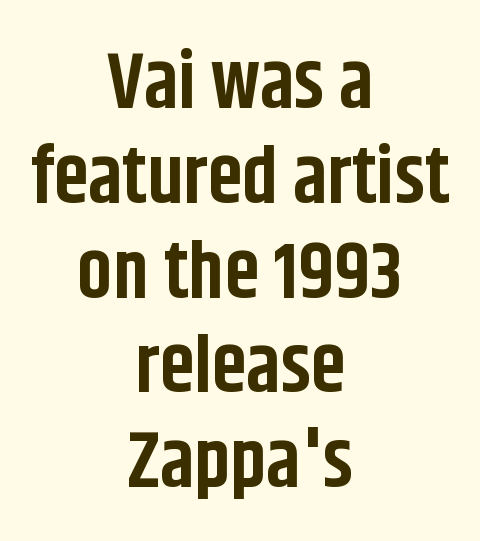
Q: Is the text bold? A: Yes.
Q: Is the text italic (slanted)? A: No, it is upright.
Q: Is the typeface a serif or a sans-serif typeface? A: Sans-serif.
Q: Is the text underlined? A: No.
Q: How is the paragraph aligned? A: Centered.
Q: Is the spacing between letters normal or unusually wide? A: Normal.
Q: Width (condensed, normal, or wide)? A: Condensed.
Q: Stroke contrast? A: Low.
Q: x-height? A: Large.
Q: Monospaced? A: No.
